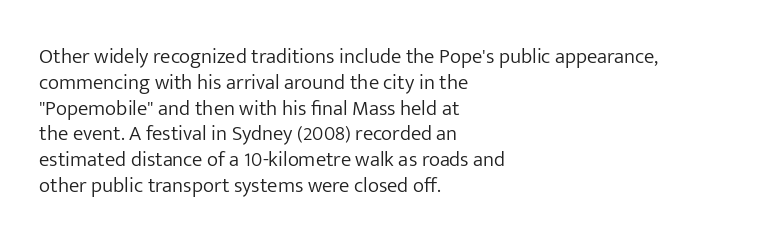
{"italic": "no", "bold": "no", "underline": "no", "align": "left", "line_spacing_ratio": 1.23, "letter_spacing": "normal", "letter_spacing_em": 0.0, "glyph_px": 21}
